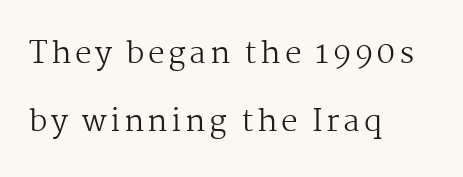
The image shows 30 px regular-weight serif type, upright; set left-aligned, loose line spacing (2.26x), not underlined; medium stroke contrast and a medium x-height.
